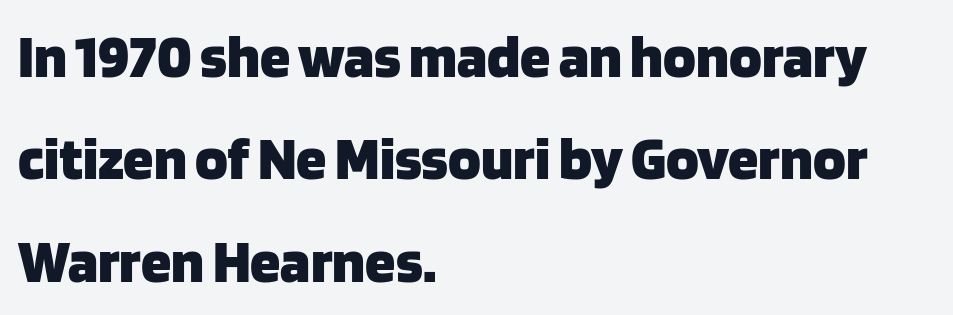
{"serif": "no", "italic": "no", "bold": "yes", "weight": "heavy", "width": "normal", "stroke_contrast": "low", "x_height": "large", "monospaced": "no", "underline": "no", "align": "left", "line_spacing": "normal", "line_spacing_ratio": 1.68, "letter_spacing": "normal", "letter_spacing_em": 0.0, "glyph_px": 61}
